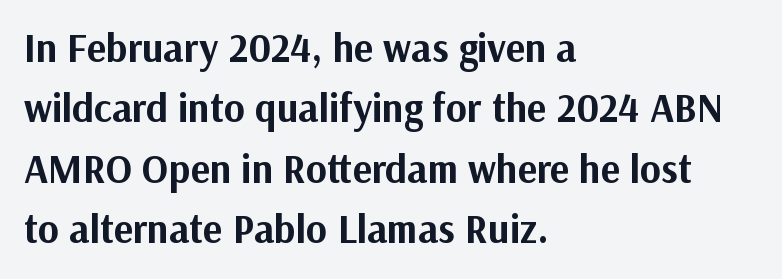
The image shows 40 px bold sans-serif type, upright; set left-aligned, normal line spacing (1.51x), normal letter spacing, not underlined; medium stroke contrast and a medium x-height.
